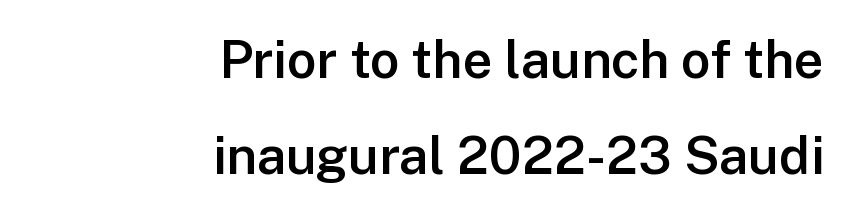
The image shows 52 px semibold sans-serif type, upright; set right-aligned, line spacing 1.84x, normal letter spacing, not underlined; low stroke contrast and a medium x-height.
